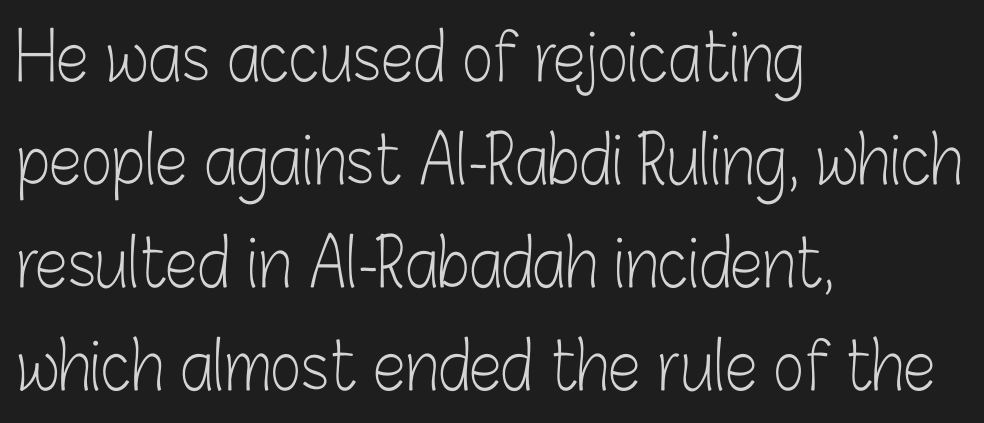
Q: Is the text bold? A: No.
Q: Is the text italic (slanted)? A: No, it is upright.
Q: Is the typeface a serif or a sans-serif typeface? A: Sans-serif.
Q: Is the text underlined? A: No.
Q: How is the paragraph aligned? A: Left-aligned.
Q: Is the spacing between letters normal or unusually wide? A: Normal.
Q: Is the spacing between lines tight, normal or loose? A: Normal.
Q: Width (condensed, normal, or wide)? A: Condensed.
Q: Stroke contrast? A: Low.
Q: x-height? A: Medium.
Q: Monospaced? A: No.
